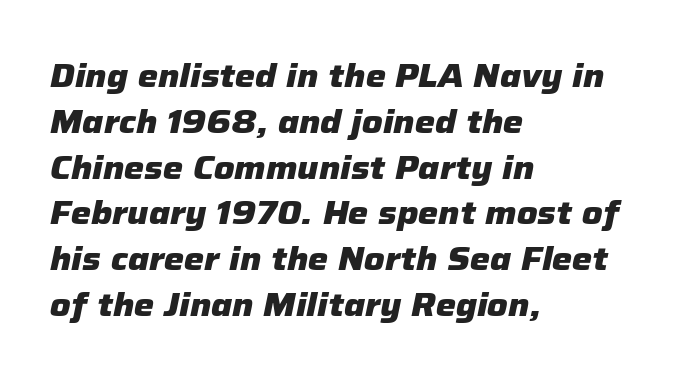
Q: Is the text bold? A: Yes.
Q: Is the text italic (slanted)? A: Yes, it leans right by about 12 degrees.
Q: Is the text underlined? A: No.
Q: How is the paragraph aligned? A: Left-aligned.
Q: Is the spacing between letters normal or unusually wide? A: Normal.
Q: Is the spacing between lines tight, normal or loose? A: Normal.
Q: Width (condensed, normal, or wide)? A: Normal.
Q: Stroke contrast? A: Low.
Q: x-height? A: Medium.
Q: Monospaced? A: No.
